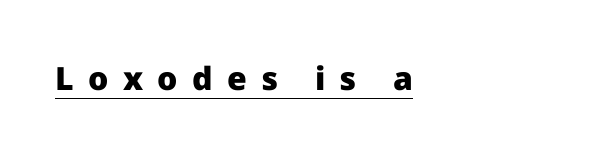
Like a heading marked for emphasis, these lines bear an underscore. The compositor pushed each line to the left boundary. Unlike italic type, these characters show no tilt at all. The characters display no serif detailing; their extremities are plain.
